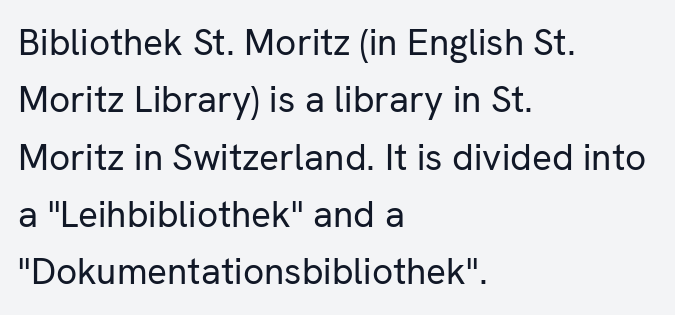
The image shows 37 px regular-weight sans-serif type, upright; set left-aligned, normal line spacing (1.55x), normal letter spacing, not underlined; low stroke contrast and a medium x-height.
